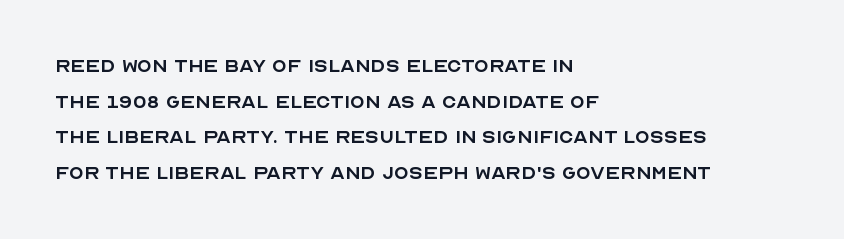
Q: Is the text bold? A: No.
Q: Is the text italic (slanted)? A: No, it is upright.
Q: Is the text underlined? A: No.
Q: How is the paragraph aligned? A: Left-aligned.
Q: Is the spacing between letters normal or unusually wide? A: Normal.
Q: Is the spacing between lines tight, normal or loose? A: Normal.
